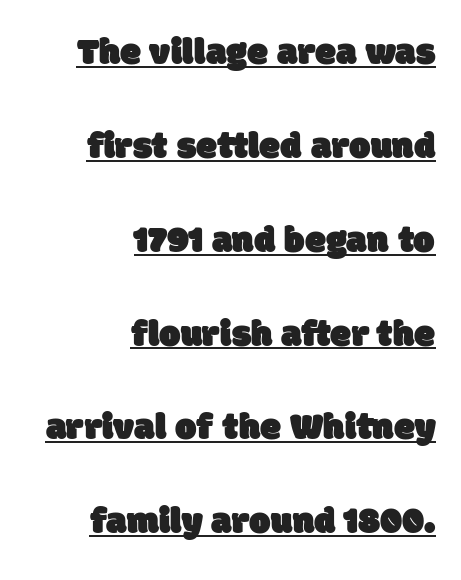
Q: Is the typeface a serif or a sans-serif typeface? A: Sans-serif.
Q: Is the text underlined? A: Yes.
Q: How is the paragraph aligned? A: Right-aligned.
Q: Is the spacing between letters normal or unusually wide? A: Normal.
Q: Is the spacing between lines tight, normal or loose? A: Loose.
Q: Width (condensed, normal, or wide)? A: Normal.
Q: Stroke contrast? A: Low.
Q: x-height? A: Large.
Q: Monospaced? A: No.
